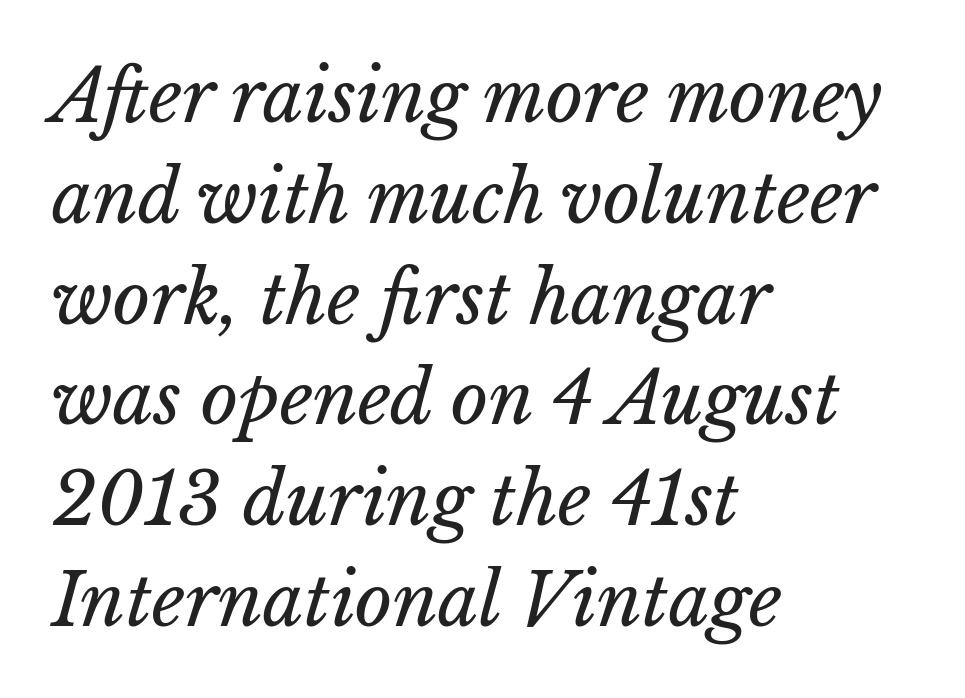
Q: Is the text bold? A: No.
Q: Is the text italic (slanted)? A: Yes, it leans right by about 15 degrees.
Q: Is the text underlined? A: No.
Q: How is the paragraph aligned? A: Left-aligned.
Q: Is the spacing between letters normal or unusually wide? A: Normal.
Q: Is the spacing between lines tight, normal or loose? A: Normal.
Q: Width (condensed, normal, or wide)? A: Normal.
Q: Stroke contrast? A: Low.
Q: x-height? A: Medium.
Q: Monospaced? A: No.
